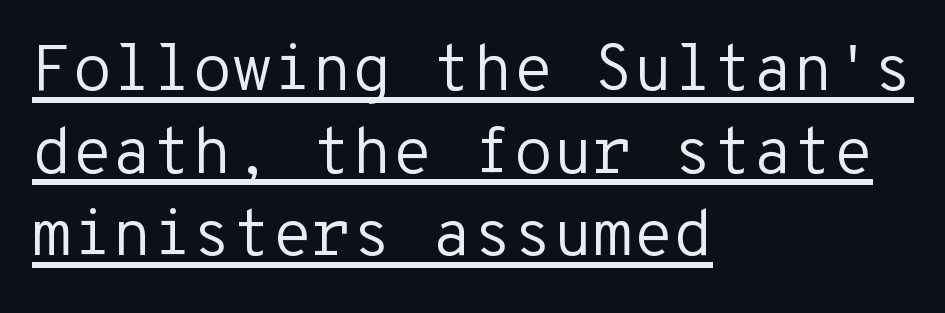
No heavy texture on the line: the type isn't bold. No extra tracking has been applied to these lines. Underlined type. To sum up the face: it is a sans, with no serifs. Does the lettering tilt? It doesn't — this is upright. Leading matches the norm, producing a regular column.
